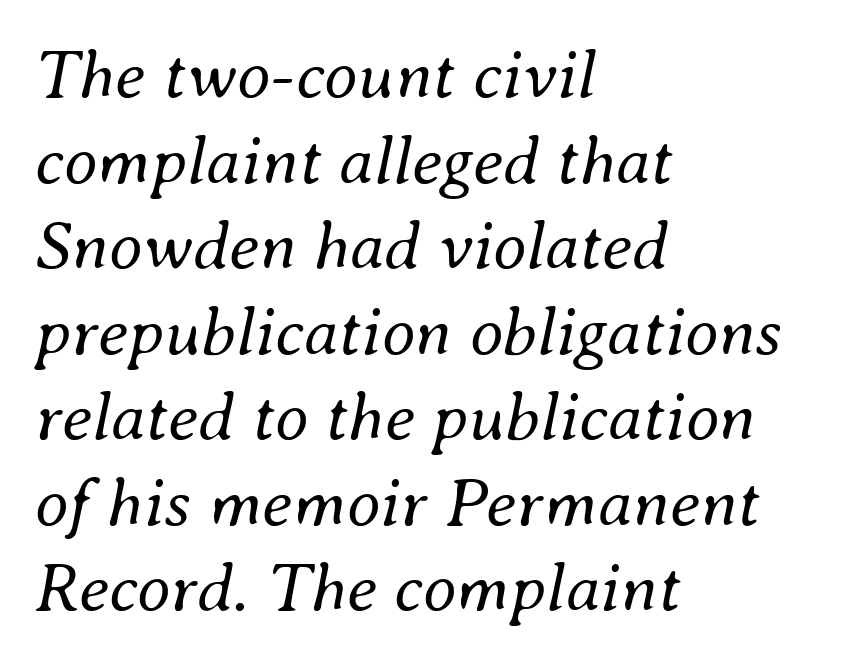
{"italic": "yes", "lean": "right", "slant_degrees": 8, "bold": "no", "weight": "regular", "width": "normal", "stroke_contrast": "medium", "x_height": "small", "monospaced": "no", "underline": "no", "align": "left", "line_spacing_ratio": 1.24, "letter_spacing": "normal", "letter_spacing_em": 0.0, "glyph_px": 69}
